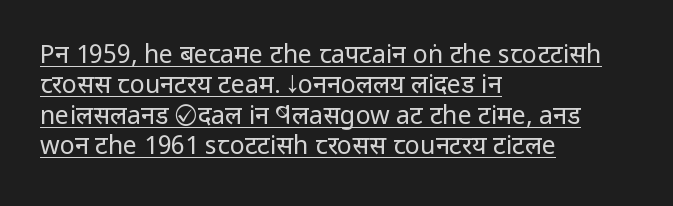
The image shows 25 px text type, upright; set left-aligned, line spacing 1.22x, normal letter spacing, underlined.
